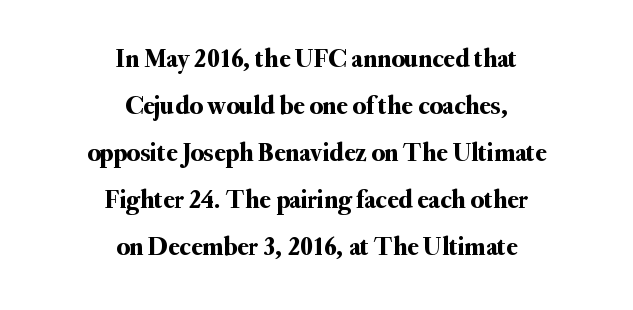
Honestly, there is no underline to notice here at all. Where is the straight margin? There isn't one; the lines are centered. Observe the ordinary spacing: letters are neighbours, not strangers. Every stem runs plumb, perpendicular to the baseline.
